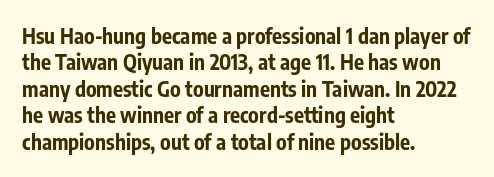
The image shows 21 px bold type, upright; set left-aligned, normal line spacing (1.26x), normal letter spacing, not underlined.
